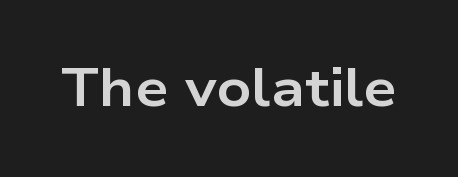
Q: Is the text bold? A: Yes.
Q: Is the text italic (slanted)? A: No, it is upright.
Q: Is the typeface a serif or a sans-serif typeface? A: Sans-serif.
Q: Is the text underlined? A: No.
Q: Is the spacing between letters normal or unusually wide? A: Normal.
Q: Width (condensed, normal, or wide)? A: Wide.
Q: Stroke contrast? A: Low.
Q: x-height? A: Medium.
Q: Monospaced? A: No.
